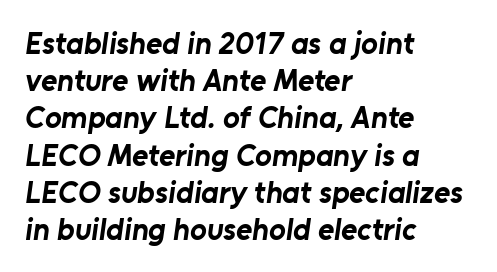
The string is rendered with underlining switched off. A typesetter would call this zero additional tracking. Short and long lines alike share a common starting point at left. Spacing verdict: proportional, widths tailored to each character. Font category for this specimen: sans-serif. Students, this is bold: see how much ink each stroke carries.
